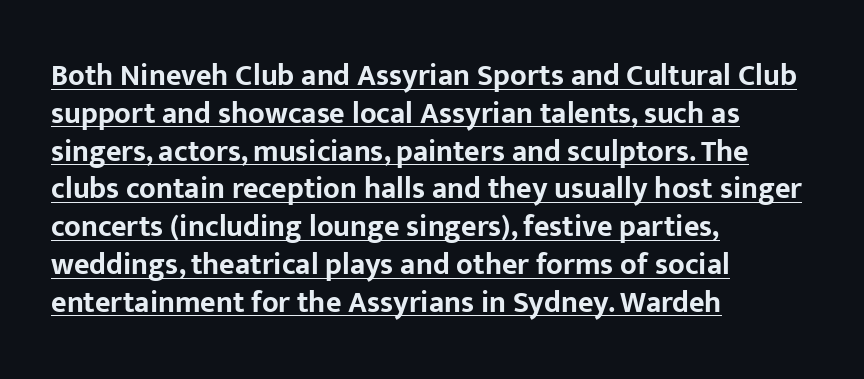
{"serif": "no", "italic": "no", "bold": "yes", "weight": "bold", "width": "normal", "stroke_contrast": "low", "x_height": "medium", "monospaced": "no", "underline": "yes", "align": "left", "line_spacing": "normal", "line_spacing_ratio": 1.26, "letter_spacing": "normal", "letter_spacing_em": 0.0, "glyph_px": 30}
